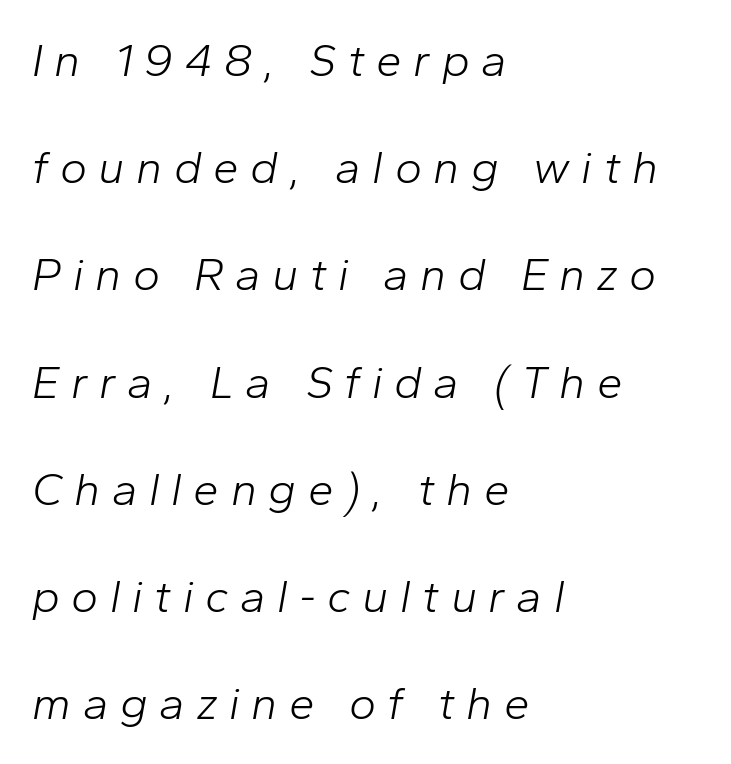
Beneath every word, the page is bare. Proportional: the letters do not fall into vertical columns. Summary of weight: not heavy and not bold. The horizontal fit of the characters is loose and conspicuously gappy.
